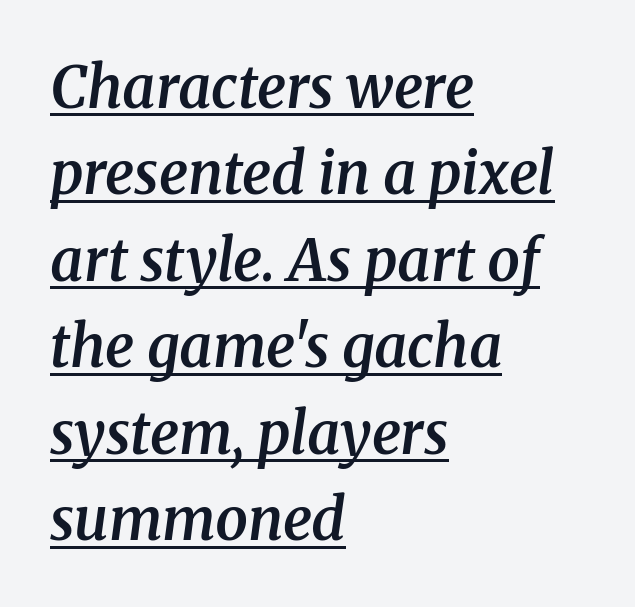
{"serif": "yes", "italic": "yes", "lean": "right", "slant_degrees": 8, "bold": "semi", "weight": "semibold", "width": "normal", "stroke_contrast": "medium", "x_height": "medium", "monospaced": "no", "underline": "yes", "align": "left", "line_spacing": "normal", "line_spacing_ratio": 1.49, "letter_spacing": "normal", "letter_spacing_em": 0.0, "glyph_px": 58}
